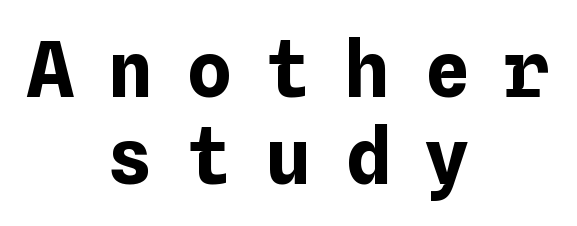
{"italic": "no", "bold": "yes", "weight": "bold", "width": "normal", "stroke_contrast": "low", "x_height": "medium", "underline": "no", "align": "center", "line_spacing": "tight", "line_spacing_ratio": 1.13, "letter_spacing": "wide", "letter_spacing_em": 0.43, "glyph_px": 77}
